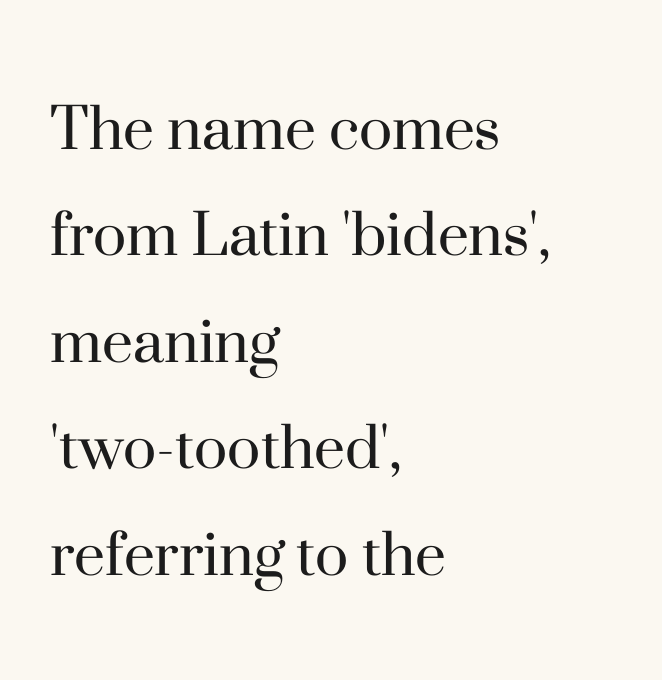
The image shows 70 px regular-weight serif type, upright; set left-aligned, normal line spacing (1.52x), normal letter spacing, not underlined; high stroke contrast and a small x-height.
